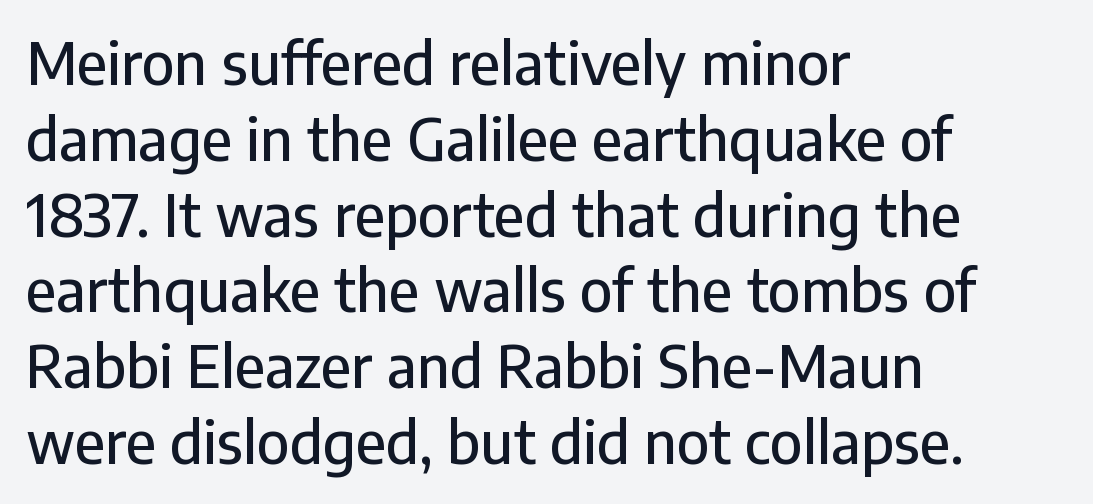
Q: Is the text italic (slanted)? A: No, it is upright.
Q: Is the typeface a serif or a sans-serif typeface? A: Sans-serif.
Q: Is the text underlined? A: No.
Q: How is the paragraph aligned? A: Left-aligned.
Q: Is the spacing between letters normal or unusually wide? A: Normal.
Q: Is the spacing between lines tight, normal or loose? A: Normal.
Q: Width (condensed, normal, or wide)? A: Normal.
Q: Stroke contrast? A: Low.
Q: x-height? A: Medium.
Q: Monospaced? A: No.
